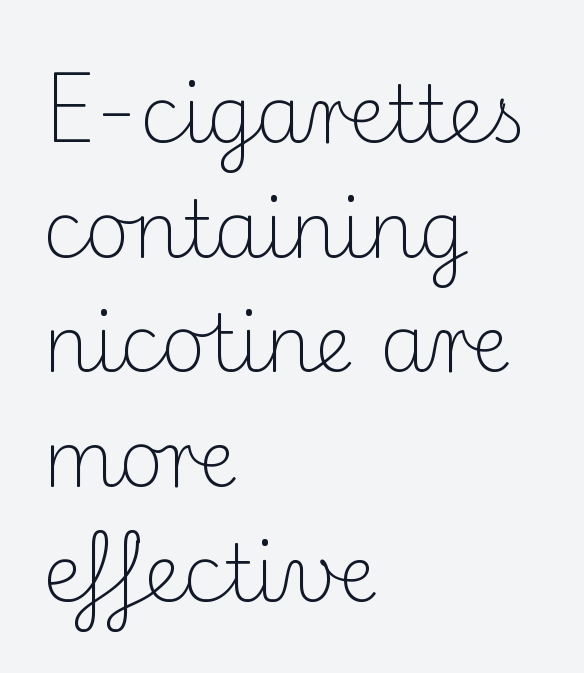
The image shows 78 px light serif type, upright; set left-aligned, normal line spacing (1.47x), normal letter spacing, not underlined; medium stroke contrast and a small x-height.
